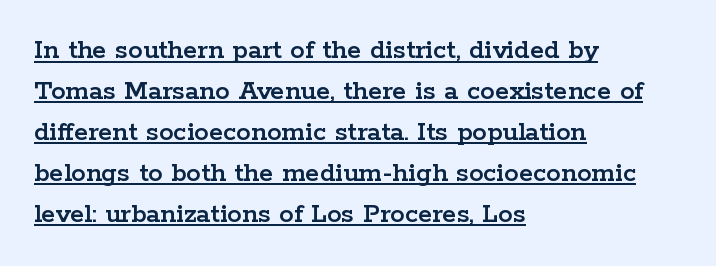
Q: Is the text italic (slanted)? A: No, it is upright.
Q: Is the typeface a serif or a sans-serif typeface? A: Serif.
Q: Is the text underlined? A: Yes.
Q: How is the paragraph aligned? A: Left-aligned.
Q: Is the spacing between letters normal or unusually wide? A: Normal.
Q: Is the spacing between lines tight, normal or loose? A: Normal.
Q: Width (condensed, normal, or wide)? A: Wide.
Q: Stroke contrast? A: Low.
Q: x-height? A: Medium.
Q: Monospaced? A: No.
